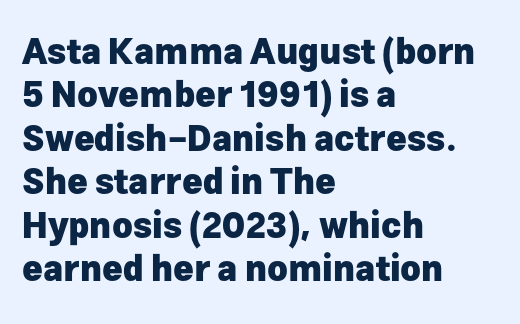
The typesetting leans heavy: a genuine bold. Left-aligned paragraph, ragged on the right. How are the letters spaced? Ordinarily, with no added tracking. Each letter's strokes conclude bluntly, with no projecting serifs. Quick note: underline off.
